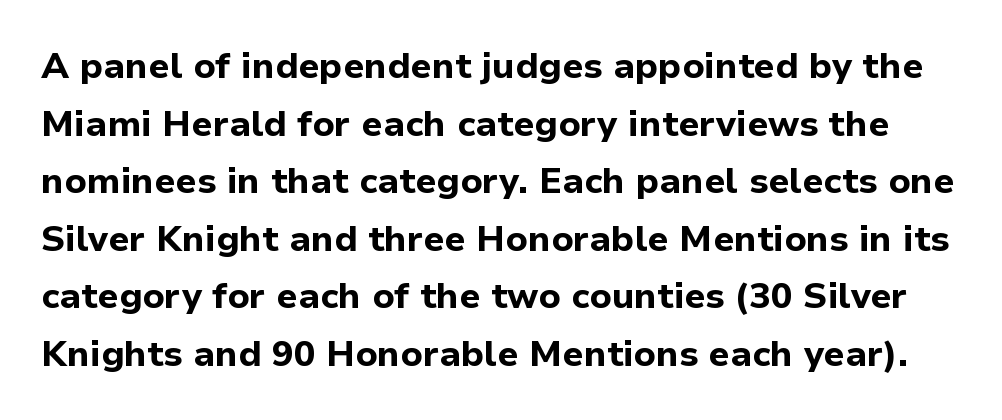
Does the type have serifs? No, each stem ends abruptly. This sample has the flowing, uneven cadence of proportional lettering. The axis of the letterforms is exactly vertical. The passage shown is not underscored anywhere. Students, this is bold: see how much ink each stroke carries.
